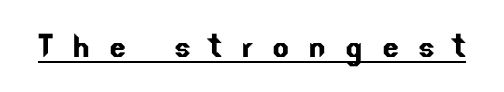
The tracking reads as deliberately expanded to a designer's eye. This sample carries an underscore along the baseline area. You can tell from the bare stems that sans-serif type was used. Spacing verdict: proportional, widths tailored to each character.
